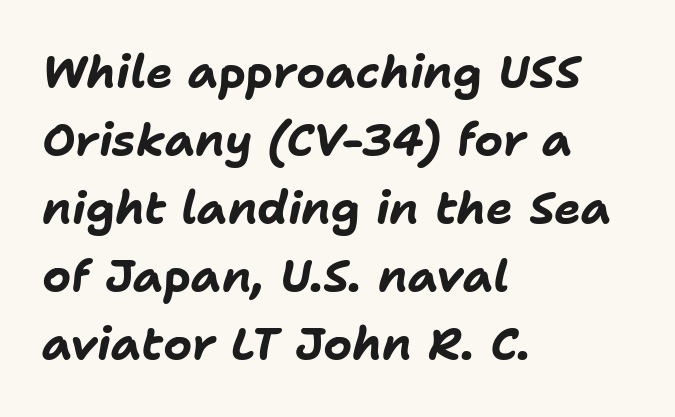
Q: Is the text bold? A: Yes.
Q: Is the text italic (slanted)? A: Yes, it leans right by about 11 degrees.
Q: Is the text underlined? A: No.
Q: How is the paragraph aligned? A: Left-aligned.
Q: Is the spacing between letters normal or unusually wide? A: Normal.
Q: Is the spacing between lines tight, normal or loose? A: Normal.
Q: Width (condensed, normal, or wide)? A: Normal.
Q: Stroke contrast? A: Low.
Q: x-height? A: Medium.
Q: Monospaced? A: No.
